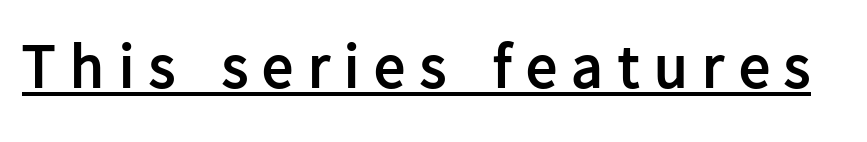
Q: Is the text bold? A: Yes.
Q: Is the text italic (slanted)? A: No, it is upright.
Q: Is the typeface a serif or a sans-serif typeface? A: Sans-serif.
Q: Is the text underlined? A: Yes.
Q: Is the spacing between letters normal or unusually wide? A: Unusually wide.
Q: Width (condensed, normal, or wide)? A: Normal.
Q: Stroke contrast? A: Low.
Q: x-height? A: Medium.
Q: Monospaced? A: No.
